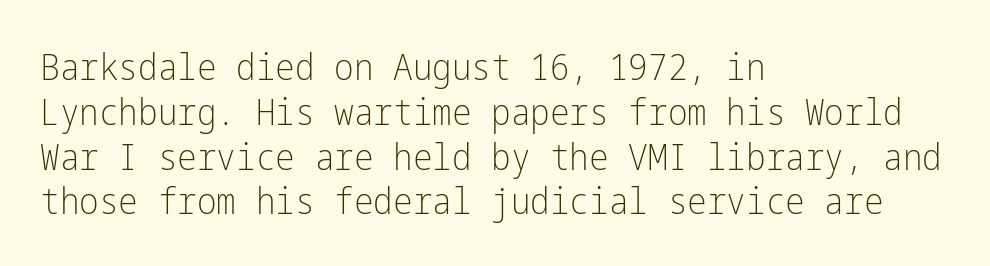
Q: Is the text bold? A: No.
Q: Is the text italic (slanted)? A: No, it is upright.
Q: Is the typeface a serif or a sans-serif typeface? A: Sans-serif.
Q: Is the text underlined? A: No.
Q: How is the paragraph aligned? A: Left-aligned.
Q: Is the spacing between letters normal or unusually wide? A: Normal.
Q: Width (condensed, normal, or wide)? A: Condensed.
Q: Stroke contrast? A: Low.
Q: x-height? A: Medium.
